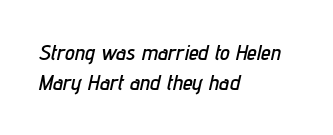
The image shows 22 px text type, italic (leaning right); set left-aligned, normal line spacing (1.37x), normal letter spacing, not underlined.
